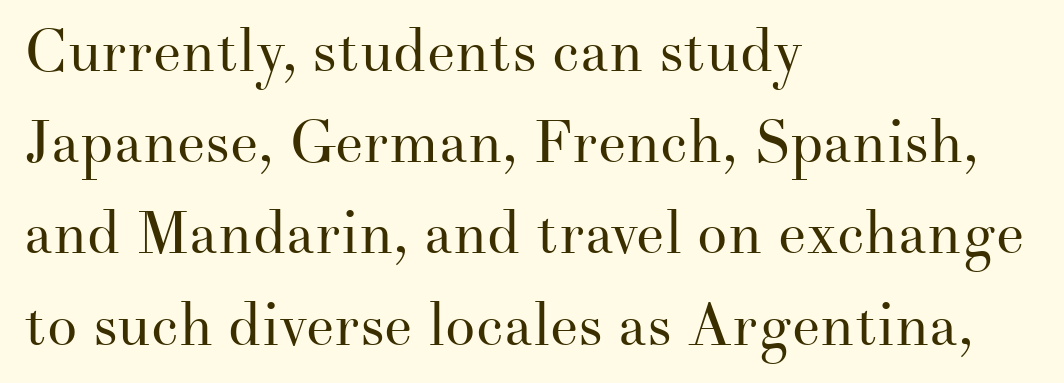
Rendered with straight, roman letterforms. Character widths vary here, with narrow letters taking less room than wide ones. A quiet, ordinary-to-light weight characterises the typeface. Anything drawn beneath the words? Only blank space.
